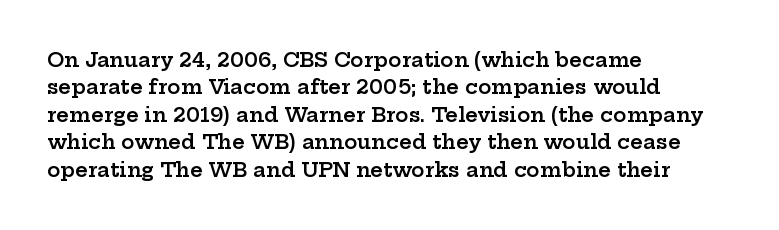
Q: Is the text bold? A: Semi-bold.
Q: Is the text italic (slanted)? A: No, it is upright.
Q: Is the text underlined? A: No.
Q: How is the paragraph aligned? A: Left-aligned.
Q: Is the spacing between letters normal or unusually wide? A: Normal.
Q: Is the spacing between lines tight, normal or loose? A: Normal.
